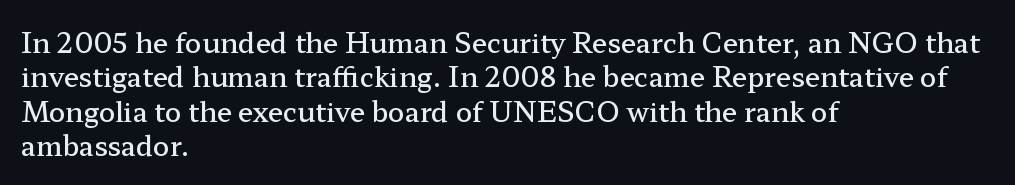
The image shows 27 px text type, upright; set left-aligned, normal line spacing (1.27x), normal letter spacing, not underlined.
